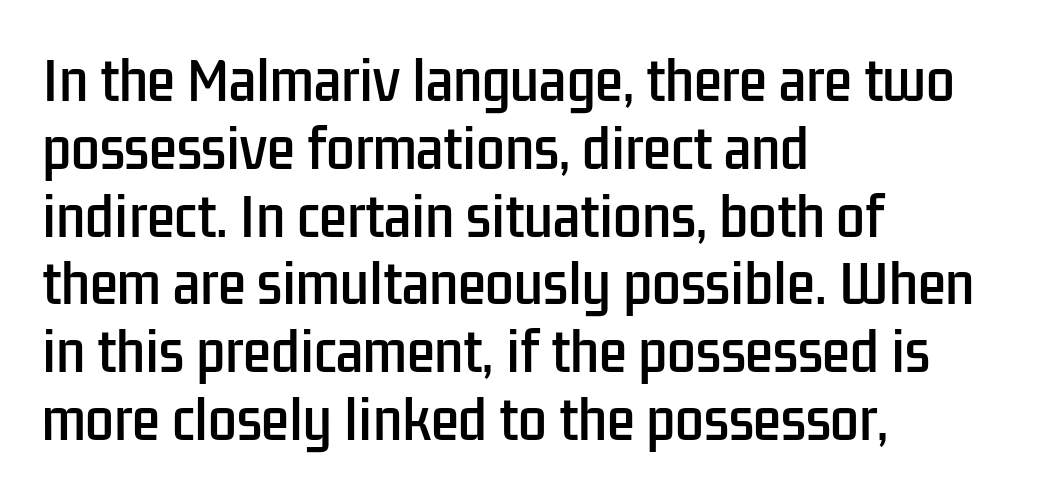
The image shows 51 px condensed sans-serif type, upright; set left-aligned, normal line spacing (1.33x), normal letter spacing, not underlined; low stroke contrast and a medium x-height.
